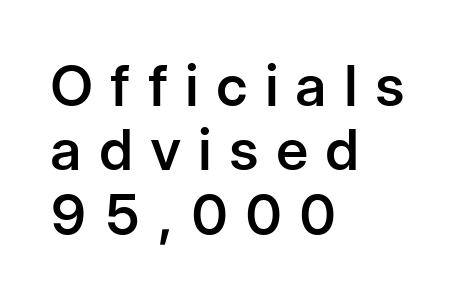
{"serif": "no", "italic": "no", "bold": "semi", "weight": "semibold", "width": "normal", "stroke_contrast": "low", "x_height": "medium", "monospaced": "no", "underline": "no", "align": "left", "line_spacing": "tight", "line_spacing_ratio": 1.13, "letter_spacing": "wide", "letter_spacing_em": 0.3, "glyph_px": 57}
